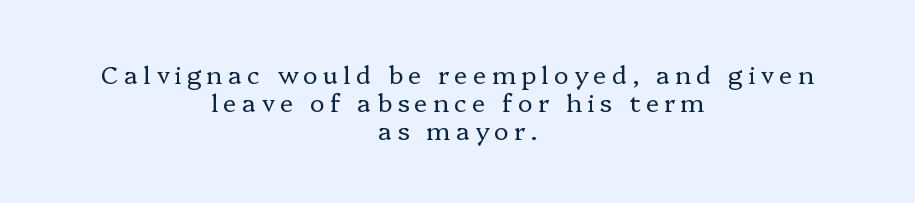
Q: Is the text bold? A: No.
Q: Is the text italic (slanted)? A: No, it is upright.
Q: Is the text underlined? A: No.
Q: How is the paragraph aligned? A: Centered.
Q: Is the spacing between letters normal or unusually wide? A: Unusually wide.
Q: Is the spacing between lines tight, normal or loose? A: Tight.
